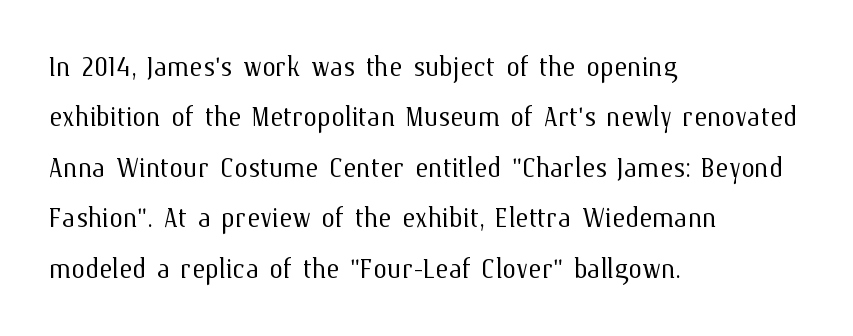
Q: Is the text bold? A: No.
Q: Is the text italic (slanted)? A: No, it is upright.
Q: Is the text underlined? A: No.
Q: How is the paragraph aligned? A: Left-aligned.
Q: Is the spacing between letters normal or unusually wide? A: Normal.
Q: Is the spacing between lines tight, normal or loose? A: Normal.
Q: Width (condensed, normal, or wide)? A: Normal.
Q: Stroke contrast? A: Medium.
Q: x-height? A: Medium.
Q: Monospaced? A: No.
